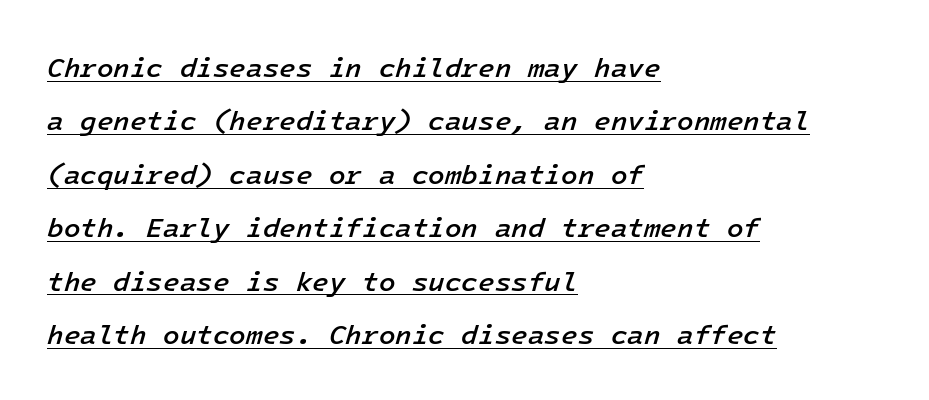
The image shows 27 px text type, italic (leaning right); set left-aligned, loose line spacing (1.98x), normal letter spacing, underlined.
